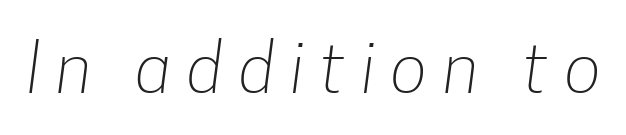
The image shows 68 px light, condensed sans-serif type; set unusually wide letter spacing (+0.24 em), not underlined; low stroke contrast and a medium x-height.
